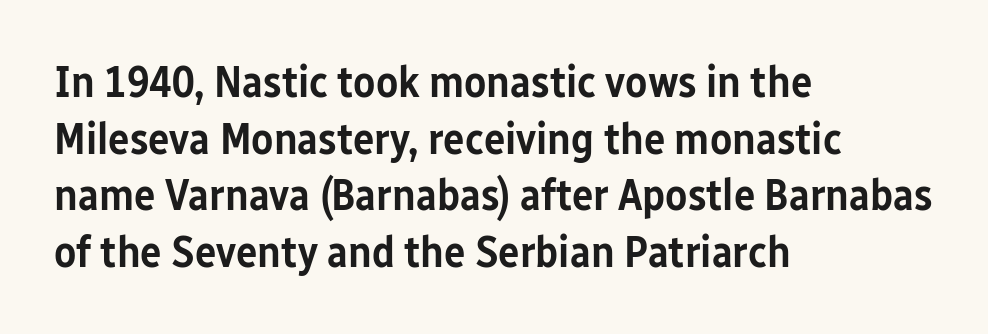
Q: Is the text bold? A: Semi-bold.
Q: Is the text italic (slanted)? A: No, it is upright.
Q: Is the typeface a serif or a sans-serif typeface? A: Sans-serif.
Q: Is the text underlined? A: No.
Q: How is the paragraph aligned? A: Left-aligned.
Q: Is the spacing between letters normal or unusually wide? A: Normal.
Q: Is the spacing between lines tight, normal or loose? A: Normal.
Q: Width (condensed, normal, or wide)? A: Condensed.
Q: Stroke contrast? A: Low.
Q: x-height? A: Medium.
Q: Monospaced? A: No.
